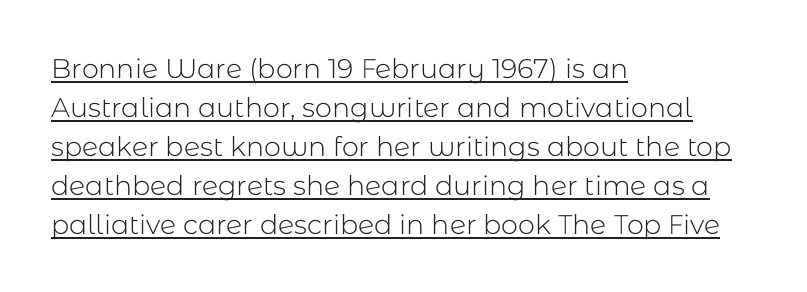
The image shows 27 px text type, upright; set left-aligned, normal line spacing (1.44x), normal letter spacing, underlined.
